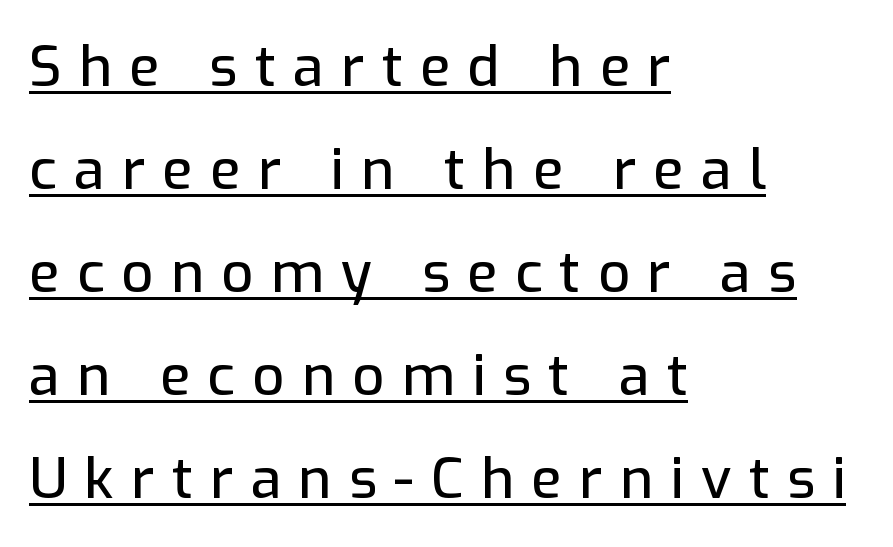
Q: Is the text italic (slanted)? A: No, it is upright.
Q: Is the typeface a serif or a sans-serif typeface? A: Sans-serif.
Q: Is the text underlined? A: Yes.
Q: How is the paragraph aligned? A: Left-aligned.
Q: Is the spacing between letters normal or unusually wide? A: Unusually wide.
Q: Width (condensed, normal, or wide)? A: Normal.
Q: Stroke contrast? A: Low.
Q: x-height? A: Medium.
Q: Monospaced? A: No.
